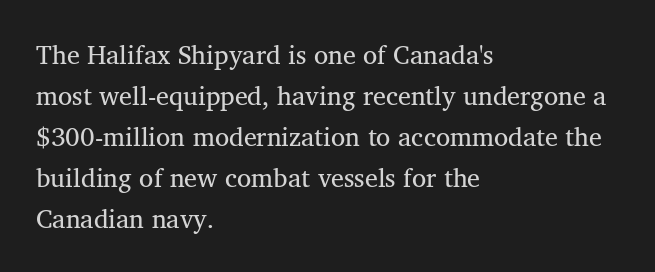
The line-height multiplier appears to be the usual default. Where is the straight margin? On the left. The specimen omits any rule beneath the text block's lines. Inter-character spacing is left at the font's built-in metrics.
